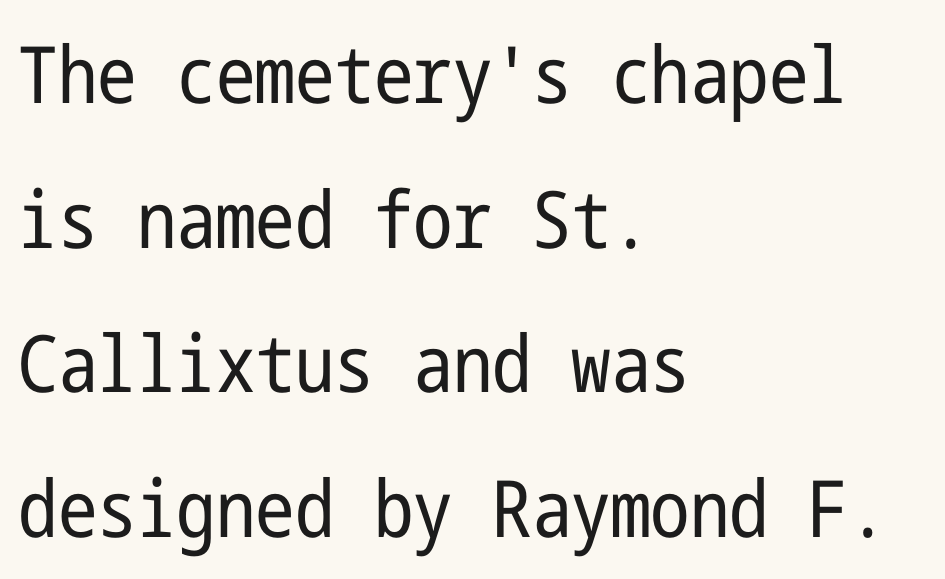
Observe the absence of serifs on each vertical stroke in this sample. A classic flush-left, rag-right setting is used for this passage. Ascenders rise straight up at ninety degrees. Think standard paragraph weight, or any step lighter than that.
